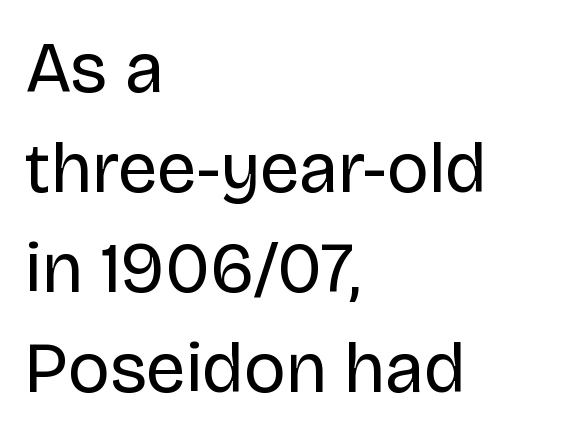
Q: Is the text bold? A: No.
Q: Is the text italic (slanted)? A: No, it is upright.
Q: Is the typeface a serif or a sans-serif typeface? A: Sans-serif.
Q: Is the text underlined? A: No.
Q: How is the paragraph aligned? A: Left-aligned.
Q: Is the spacing between letters normal or unusually wide? A: Normal.
Q: Is the spacing between lines tight, normal or loose? A: Normal.
Q: Width (condensed, normal, or wide)? A: Normal.
Q: Stroke contrast? A: Low.
Q: x-height? A: Large.
Q: Monospaced? A: No.
